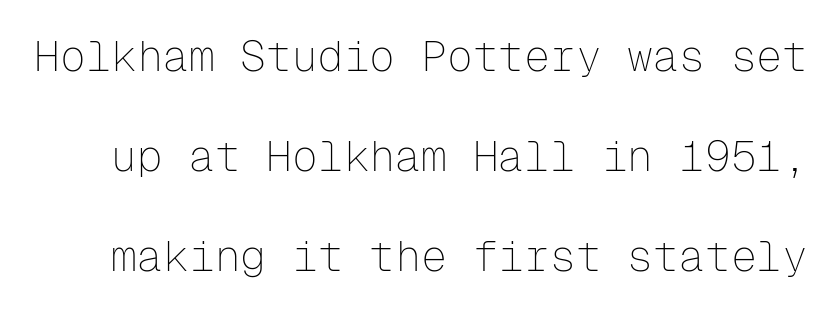
The image shows 43 px thin sans-serif type, upright, monospaced; set loose line spacing (2.32x), normal letter spacing, not underlined; low stroke contrast and a medium x-height.
